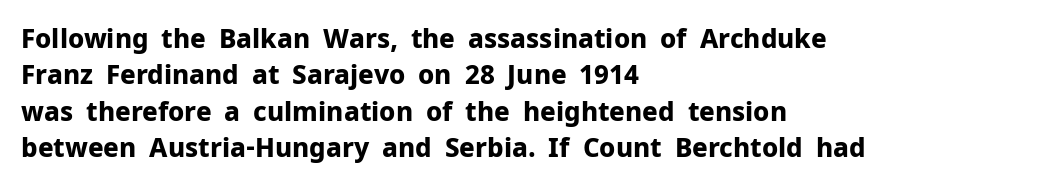
Q: Is the text bold? A: Yes.
Q: Is the text italic (slanted)? A: No, it is upright.
Q: Is the text underlined? A: No.
Q: How is the paragraph aligned? A: Left-aligned.
Q: Is the spacing between letters normal or unusually wide? A: Normal.
Q: Is the spacing between lines tight, normal or loose? A: Normal.
